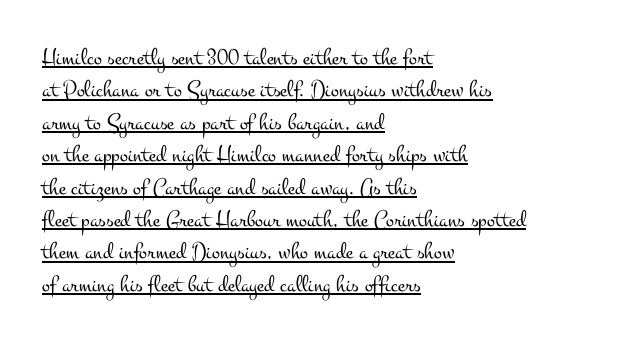
Q: Is the text bold? A: No.
Q: Is the text italic (slanted)? A: Yes.
Q: Is the text underlined? A: Yes.
Q: How is the paragraph aligned? A: Left-aligned.
Q: Is the spacing between letters normal or unusually wide? A: Normal.
Q: Is the spacing between lines tight, normal or loose? A: Normal.
